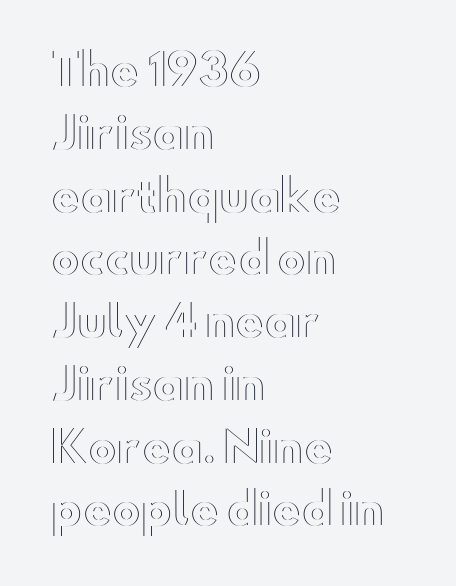
{"italic": "no", "width": "wide", "x_height": "small", "monospaced": "no", "underline": "no", "align": "left", "line_spacing": "normal", "line_spacing_ratio": 1.46, "letter_spacing": "normal", "letter_spacing_em": 0.0, "glyph_px": 43}
